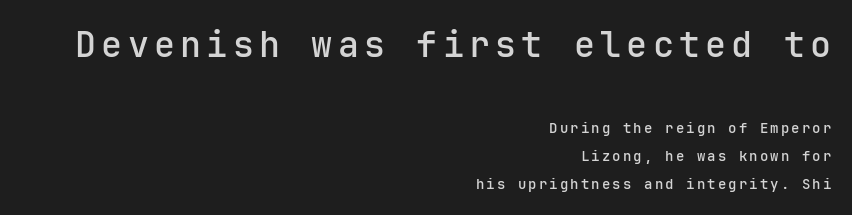
The image shows 35 px semibold sans-serif type, upright; set right-aligned, loose line spacing (1.98x), not underlined; the first (top) block is 2.5x larger; low stroke contrast and a medium x-height.
